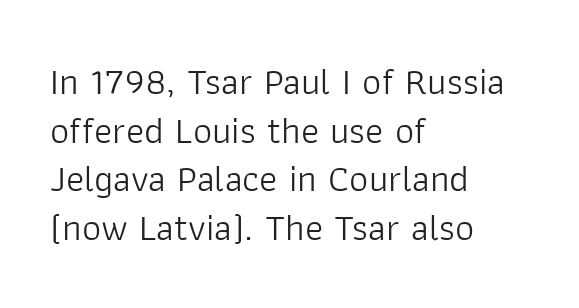
The image shows 38 px light sans-serif type, upright; set left-aligned, normal line spacing (1.28x), normal letter spacing, not underlined; low stroke contrast and a medium x-height.
